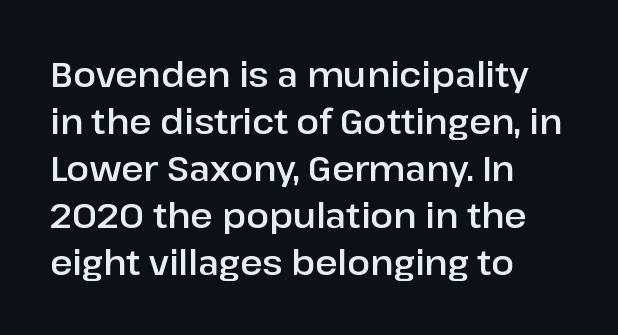
The image shows 34 px sans-serif type, upright; set left-aligned, normal line spacing (1.38x), normal letter spacing, not underlined; low stroke contrast and a medium x-height.
